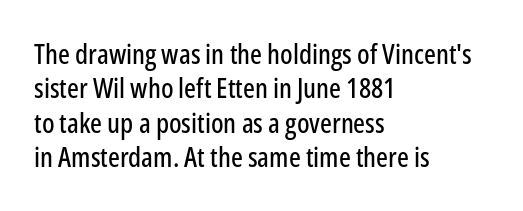
In terms of letterform style, serifs are entirely absent. These lines keep a tight, regular rhythm from letter to letter. Do the characters align in a grid? No, the font is proportional. Plain, unruled lines of type.
